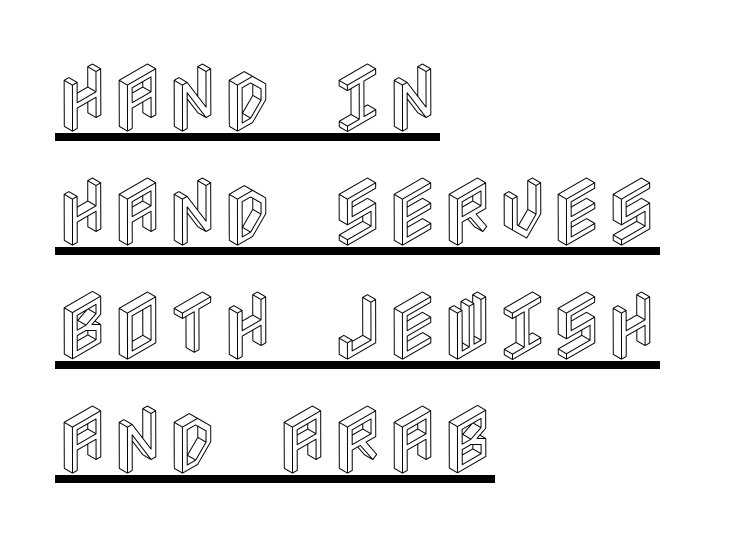
Does the lettering tilt? It doesn't — this is upright. This rendering leaves character spacing at its baseline value. The rows are spaced the way most documents space them. The typesetter chose a ragged-right arrangement here. Honestly, the underline is the first thing you notice here.
